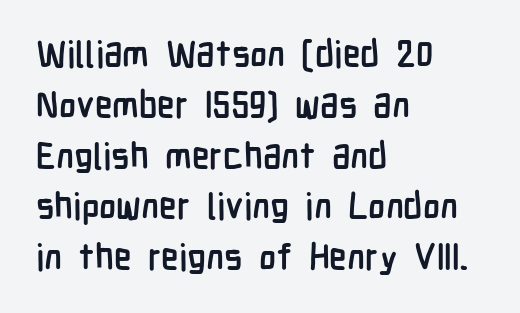
The image shows 36 px semibold, condensed sans-serif type, upright; set left-aligned, normal line spacing (1.41x), normal letter spacing, not underlined; low stroke contrast and a medium x-height.
